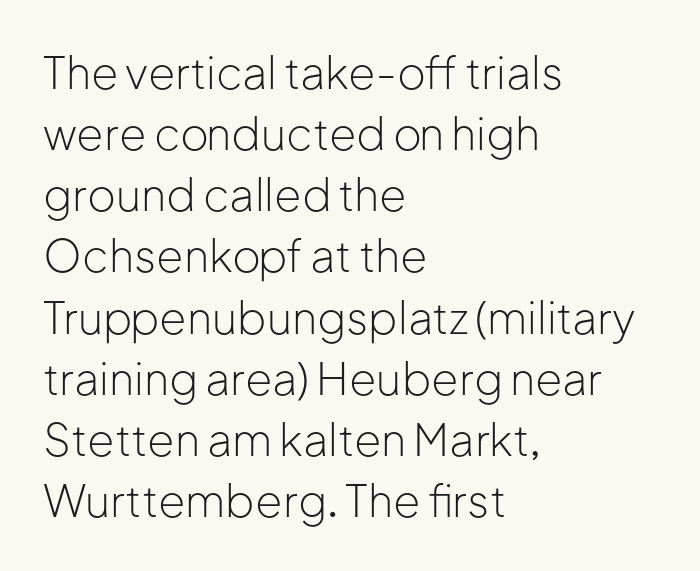
Character widths vary here, with narrow letters taking less room than wide ones. Is the letter spacing exaggerated? No — it looks like the ordinary default. The glyphs are unaccompanied by any horizontal stroke below them. Posture: upright roman.
